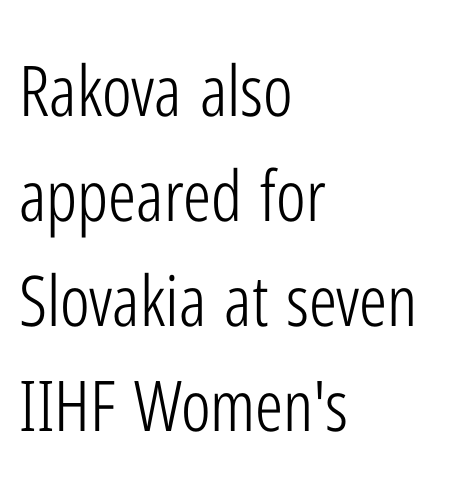
{"serif": "no", "italic": "no", "bold": "no", "weight": "light", "width": "condensed", "stroke_contrast": "low", "x_height": "medium", "monospaced": "no", "underline": "no", "align": "left", "line_spacing": "normal", "line_spacing_ratio": 1.5, "letter_spacing": "normal", "letter_spacing_em": 0.0, "glyph_px": 70}
